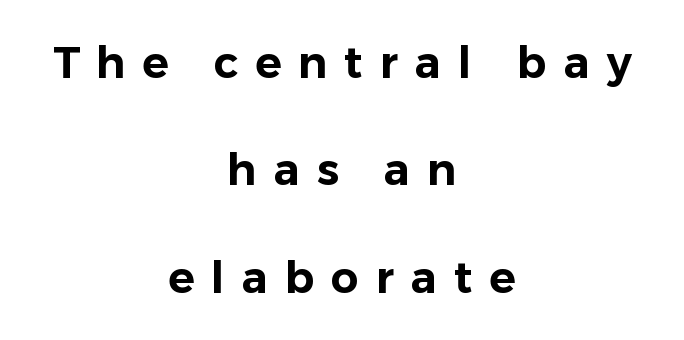
The image shows 44 px sans-serif type, upright; set centered, loose line spacing (2.44x), unusually wide letter spacing (+0.38 em), not underlined; low stroke contrast and a medium x-height.
